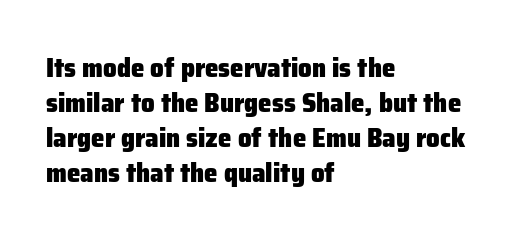
{"italic": "no", "bold": "yes", "underline": "no", "align": "left", "line_spacing": "normal", "line_spacing_ratio": 1.3, "letter_spacing": "normal", "letter_spacing_em": 0.0, "glyph_px": 27}
